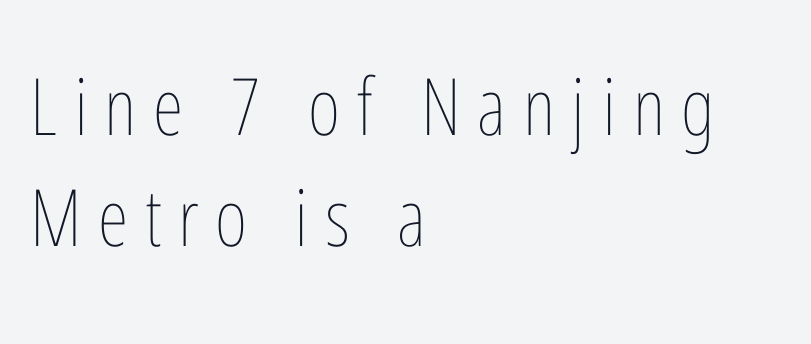
Q: Is the text bold? A: No.
Q: Is the text italic (slanted)? A: No, it is upright.
Q: Is the text underlined? A: No.
Q: How is the paragraph aligned? A: Left-aligned.
Q: Is the spacing between letters normal or unusually wide? A: Unusually wide.
Q: Is the spacing between lines tight, normal or loose? A: Normal.
Q: Width (condensed, normal, or wide)? A: Condensed.
Q: Stroke contrast? A: Low.
Q: x-height? A: Medium.
Q: Monospaced? A: No.
